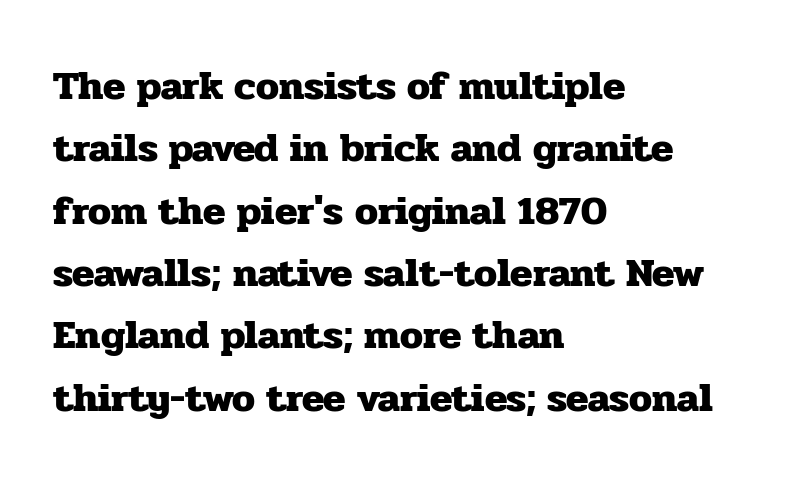
{"serif": "yes", "italic": "no", "bold": "yes", "weight": "heavy", "width": "normal", "stroke_contrast": "low", "x_height": "medium", "monospaced": "no", "underline": "no", "align": "left", "line_spacing": "normal", "line_spacing_ratio": 1.52, "letter_spacing": "normal", "letter_spacing_em": 0.0, "glyph_px": 41}
